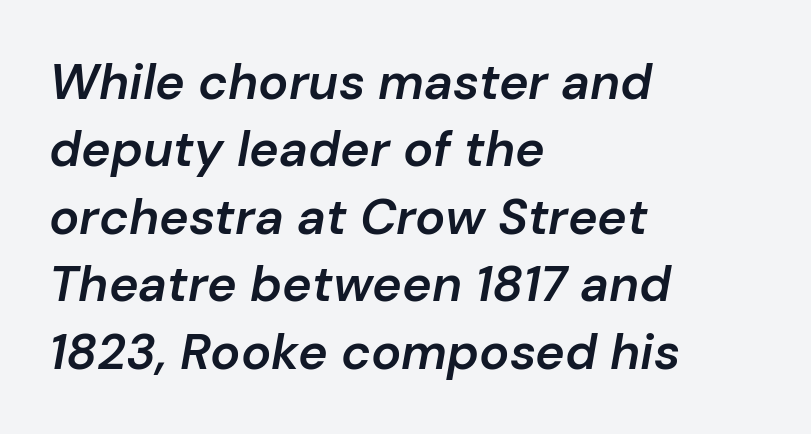
Q: Is the text bold? A: Semi-bold.
Q: Is the text italic (slanted)? A: Yes, it leans right by about 10 degrees.
Q: Is the text underlined? A: No.
Q: How is the paragraph aligned? A: Left-aligned.
Q: Is the spacing between letters normal or unusually wide? A: Normal.
Q: Is the spacing between lines tight, normal or loose? A: Normal.
Q: Width (condensed, normal, or wide)? A: Normal.
Q: Stroke contrast? A: Low.
Q: x-height? A: Medium.
Q: Monospaced? A: No.
